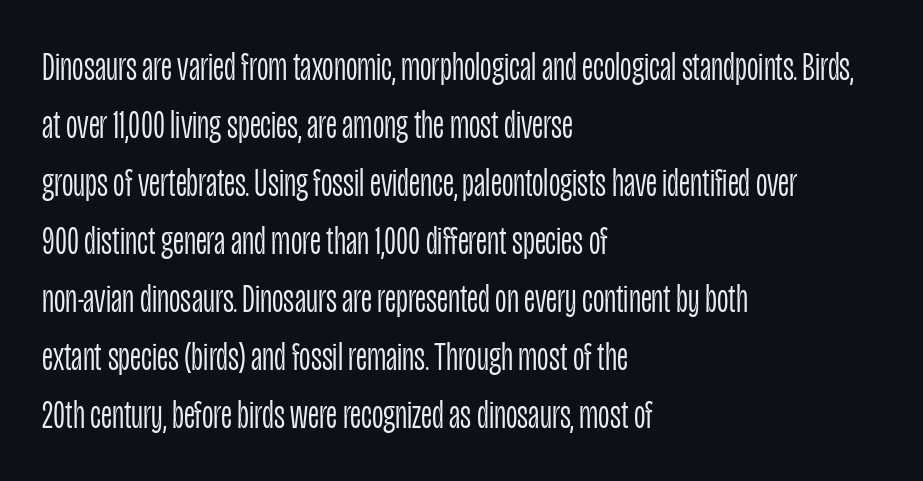
{"serif": "no", "italic": "no", "bold": "no", "weight": "light", "width": "condensed", "stroke_contrast": "low", "x_height": "large", "monospaced": "no", "underline": "no", "align": "left", "line_spacing": "normal", "line_spacing_ratio": 1.45, "letter_spacing": "normal", "letter_spacing_em": 0.0, "glyph_px": 40}
